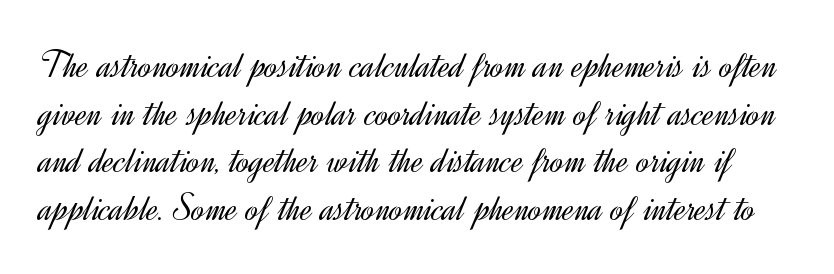
The image shows 39 px light sans-serif type; set line spacing 1.22x, normal letter spacing, not underlined; a small x-height.
